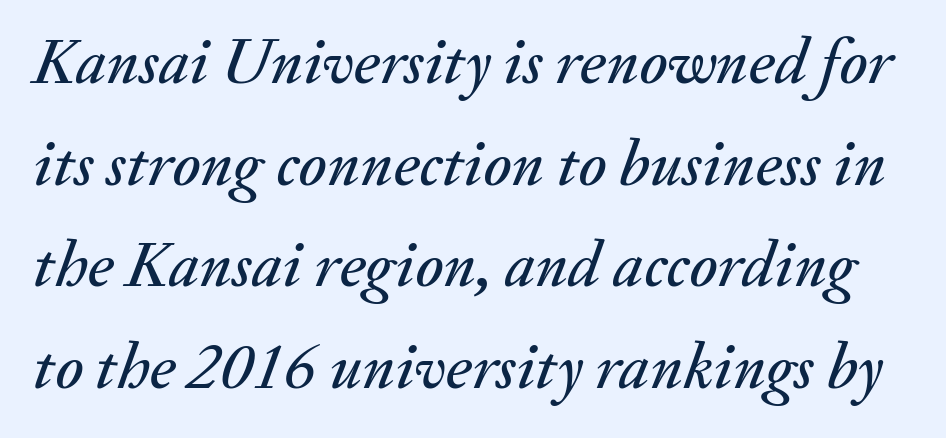
{"italic": "yes", "lean": "right", "slant_degrees": 20, "width": "normal", "stroke_contrast": "medium", "x_height": "small", "monospaced": "no", "underline": "no", "line_spacing": "normal", "line_spacing_ratio": 1.54, "letter_spacing": "normal", "letter_spacing_em": 0.0, "glyph_px": 66}
